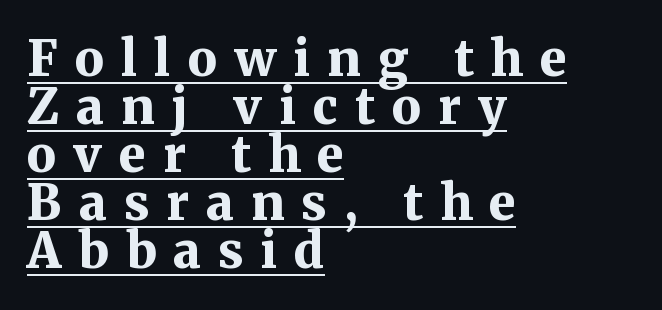
Q: Is the text bold? A: Yes.
Q: Is the text italic (slanted)? A: No, it is upright.
Q: Is the typeface a serif or a sans-serif typeface? A: Serif.
Q: Is the text underlined? A: Yes.
Q: How is the paragraph aligned? A: Left-aligned.
Q: Is the spacing between letters normal or unusually wide? A: Unusually wide.
Q: Is the spacing between lines tight, normal or loose? A: Tight.
Q: Width (condensed, normal, or wide)? A: Normal.
Q: Stroke contrast? A: Medium.
Q: x-height? A: Medium.
Q: Monospaced? A: No.
